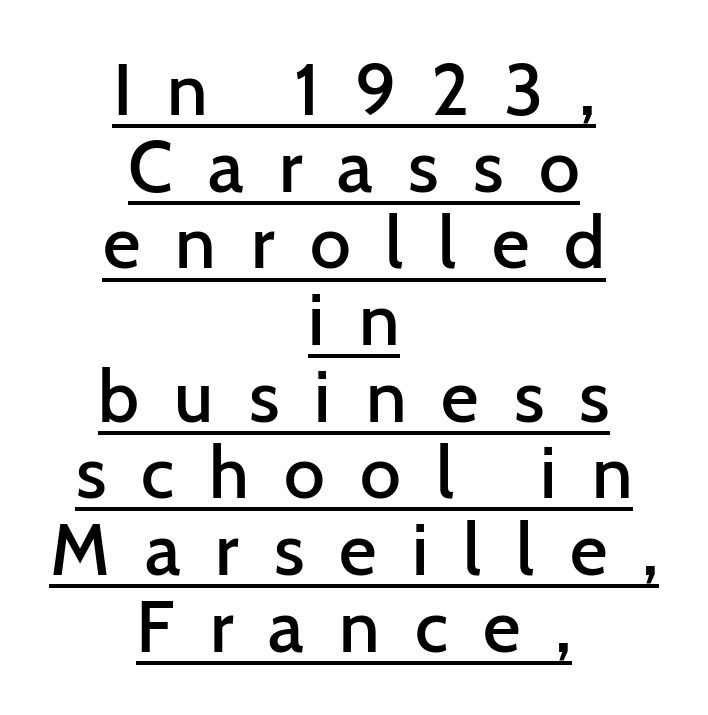
Like a heading marked for emphasis, these lines bear an underscore. The rendering inserts visible extra space after every character. Slightly chunky letters — semibold, I'd say, not full bold. The rag falls on both sides of this text block equally.
